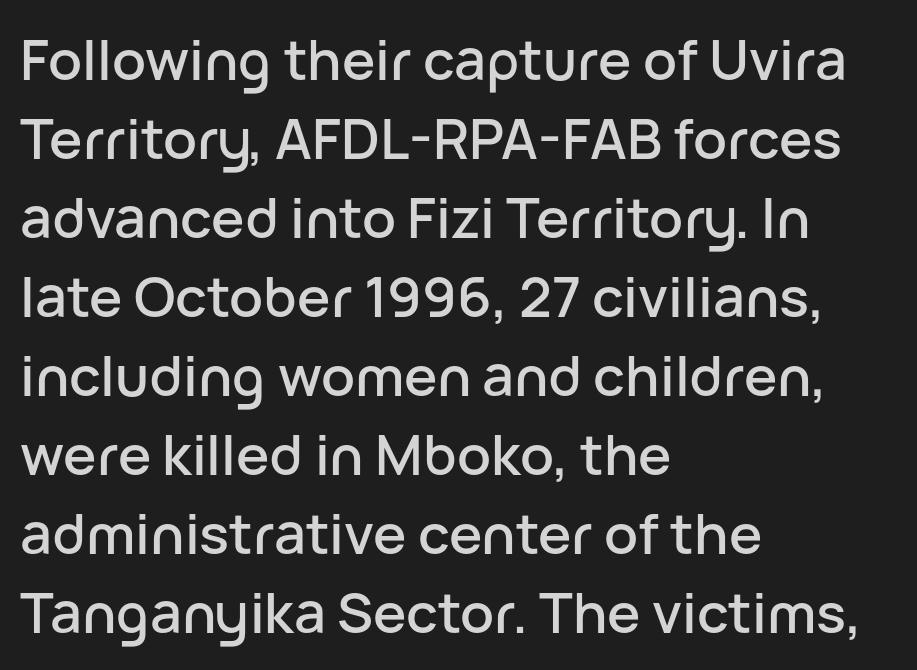
The image shows 56 px sans-serif type, upright; set left-aligned, normal line spacing (1.41x), normal letter spacing, not underlined; low stroke contrast and a medium x-height.
